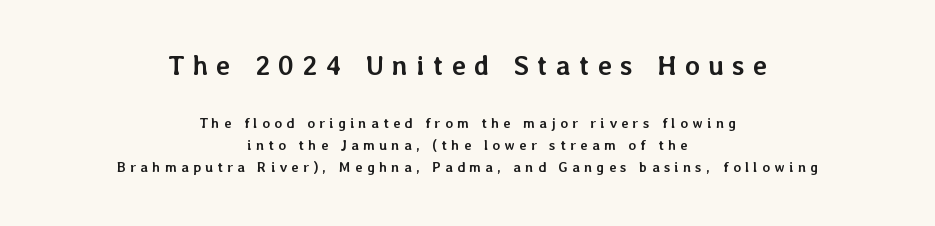
{"italic": "no", "bold": "yes", "underline": "no", "align": "center", "line_spacing": "normal", "line_spacing_ratio": 1.59, "letter_spacing": "wide", "letter_spacing_em": 0.31, "larger_block": "first", "size_ratio": 1.93, "glyph_px": 27}
